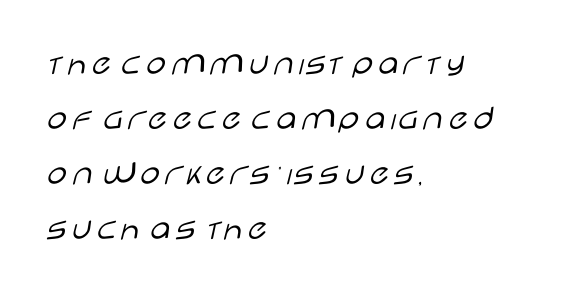
The image shows 36 px light, wide sans-serif type; set left-aligned, normal line spacing (1.53x), normal letter spacing, not underlined; low stroke contrast and a large x-height.
